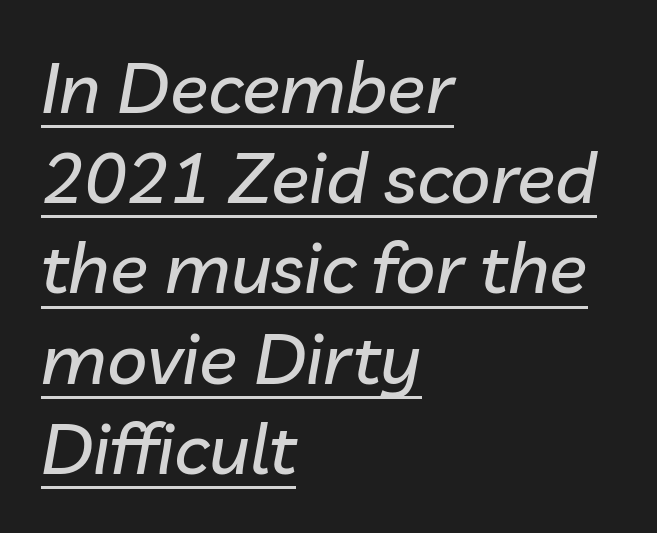
{"italic": "yes", "lean": "right", "slant_degrees": 10, "width": "normal", "stroke_contrast": "low", "x_height": "medium", "monospaced": "no", "underline": "yes", "align": "left", "line_spacing": "normal", "line_spacing_ratio": 1.27, "letter_spacing": "normal", "letter_spacing_em": 0.0, "glyph_px": 71}
